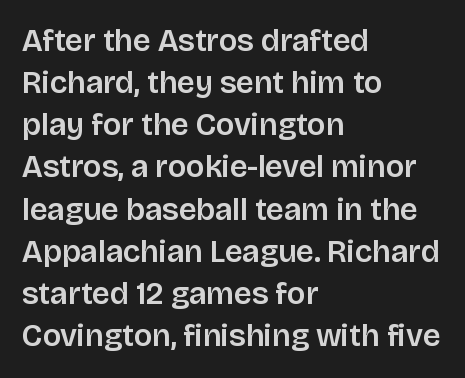
{"serif": "no", "italic": "no", "width": "normal", "stroke_contrast": "low", "x_height": "large", "monospaced": "no", "underline": "no", "align": "left", "line_spacing": "normal", "line_spacing_ratio": 1.36, "letter_spacing": "normal", "letter_spacing_em": 0.0, "glyph_px": 31}
